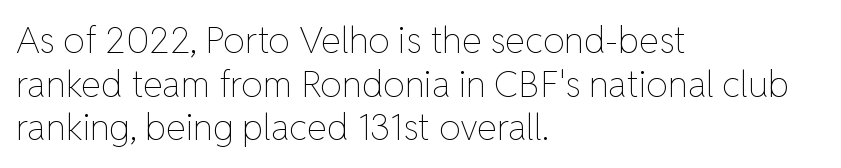
Q: Is the text bold? A: No.
Q: Is the text italic (slanted)? A: No, it is upright.
Q: Is the text underlined? A: No.
Q: How is the paragraph aligned? A: Left-aligned.
Q: Is the spacing between letters normal or unusually wide? A: Normal.
Q: Width (condensed, normal, or wide)? A: Normal.
Q: Stroke contrast? A: Low.
Q: x-height? A: Medium.
Q: Monospaced? A: No.
